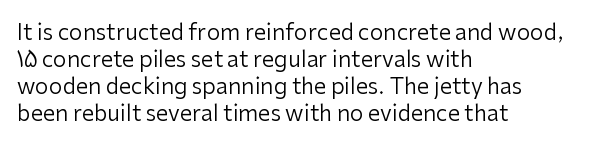
Honestly, the letter spacing is just normal — you wouldn't notice it. A student would call this left alignment; a typographer would say flush left, rag right. The font sits on the lighter half of the weight spectrum, regular included. Just letters on the line, the space beneath them empty.
